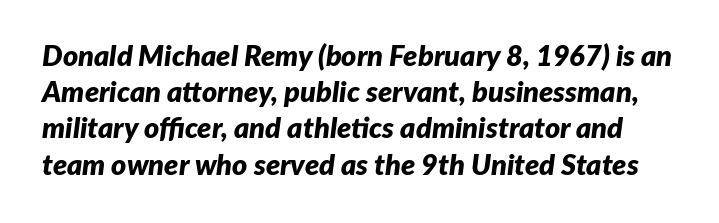
{"italic": "yes", "lean": "right", "slant_degrees": 7, "bold": "yes", "weight": "bold", "width": "normal", "stroke_contrast": "low", "x_height": "medium", "monospaced": "no", "underline": "no", "line_spacing": "normal", "line_spacing_ratio": 1.25, "letter_spacing": "normal", "letter_spacing_em": 0.0, "glyph_px": 29}
